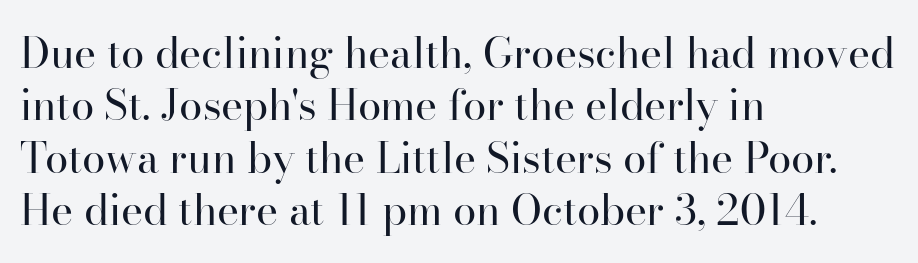
{"serif": "yes", "italic": "no", "bold": "no", "weight": "regular", "width": "normal", "stroke_contrast": "high", "x_height": "small", "monospaced": "no", "underline": "no", "align": "left", "line_spacing": "normal", "line_spacing_ratio": 1.25, "letter_spacing": "normal", "letter_spacing_em": 0.0, "glyph_px": 42}
